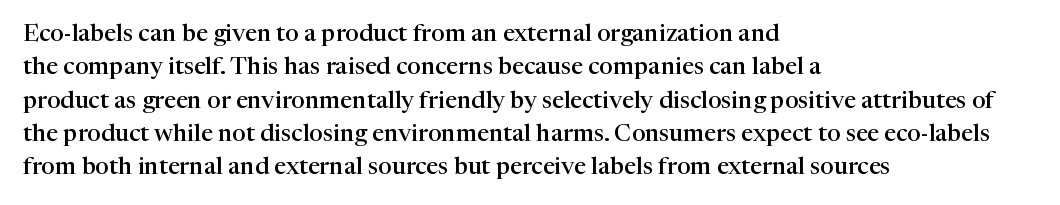
{"italic": "no", "bold": "semi", "underline": "no", "align": "left", "line_spacing": "normal", "line_spacing_ratio": 1.39, "letter_spacing": "normal", "letter_spacing_em": 0.0, "glyph_px": 24}
